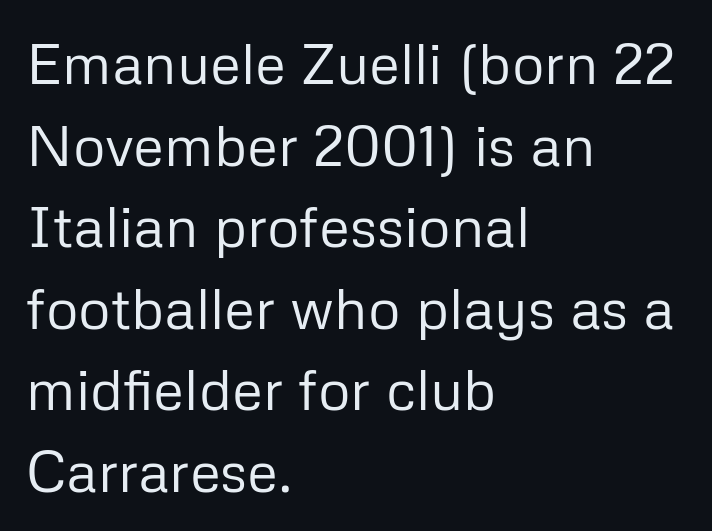
Q: Is the text bold? A: No.
Q: Is the text italic (slanted)? A: No, it is upright.
Q: Is the typeface a serif or a sans-serif typeface? A: Sans-serif.
Q: Is the text underlined? A: No.
Q: How is the paragraph aligned? A: Left-aligned.
Q: Is the spacing between letters normal or unusually wide? A: Normal.
Q: Is the spacing between lines tight, normal or loose? A: Normal.
Q: Width (condensed, normal, or wide)? A: Normal.
Q: Stroke contrast? A: Low.
Q: x-height? A: Medium.
Q: Monospaced? A: No.
